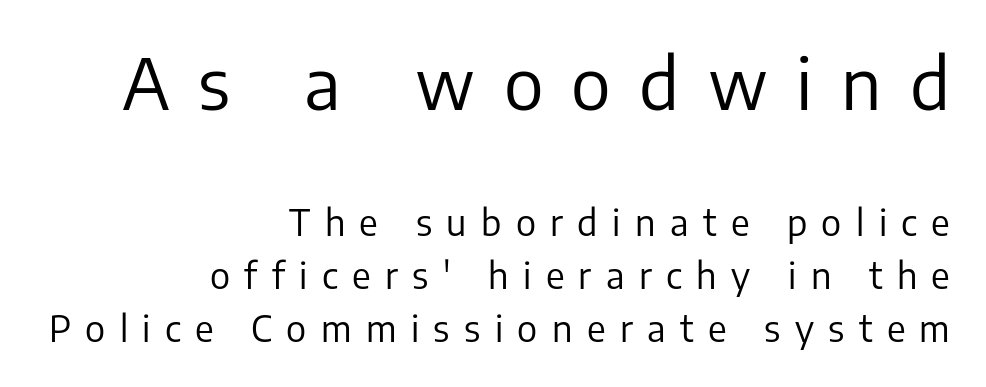
{"serif": "no", "italic": "no", "bold": "no", "weight": "regular", "width": "normal", "stroke_contrast": "low", "x_height": "medium", "monospaced": "no", "underline": "no", "align": "right", "line_spacing": "normal", "line_spacing_ratio": 1.48, "letter_spacing": "wide", "letter_spacing_em": 0.4, "larger_block": "first", "size_ratio": 1.97, "glyph_px": 71}
